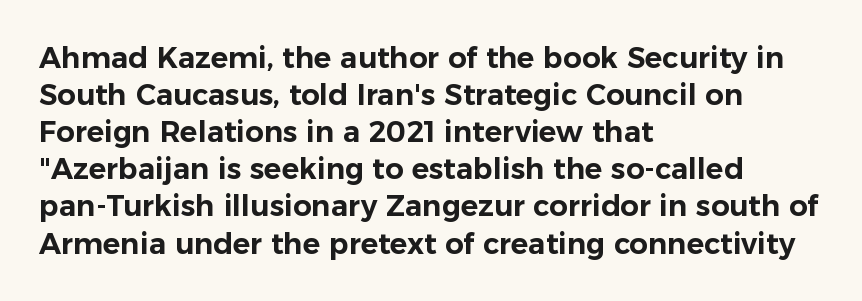
Q: Is the text italic (slanted)? A: No, it is upright.
Q: Is the typeface a serif or a sans-serif typeface? A: Sans-serif.
Q: Is the text underlined? A: No.
Q: How is the paragraph aligned? A: Left-aligned.
Q: Is the spacing between letters normal or unusually wide? A: Normal.
Q: Is the spacing between lines tight, normal or loose? A: Normal.
Q: Width (condensed, normal, or wide)? A: Normal.
Q: Stroke contrast? A: Low.
Q: x-height? A: Medium.
Q: Monospaced? A: No.
